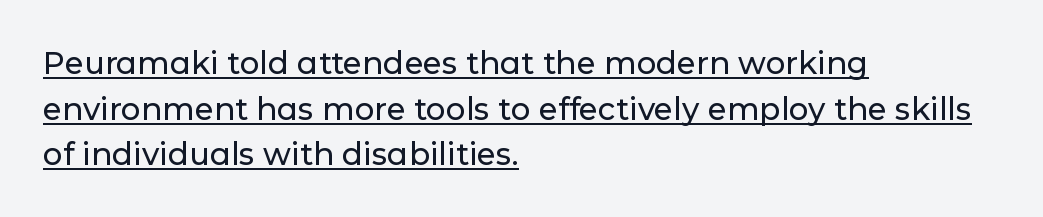
{"serif": "no", "italic": "no", "width": "normal", "stroke_contrast": "low", "x_height": "medium", "monospaced": "no", "underline": "yes", "align": "left", "line_spacing": "normal", "line_spacing_ratio": 1.47, "letter_spacing": "normal", "letter_spacing_em": 0.0, "glyph_px": 31}
